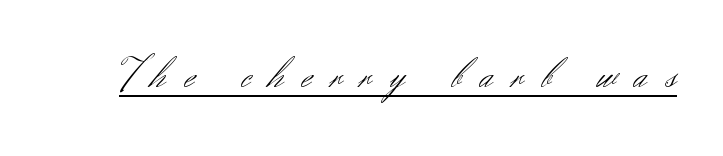
Q: Is the text bold? A: No.
Q: Is the text italic (slanted)? A: Yes.
Q: Is the typeface a serif or a sans-serif typeface? A: Sans-serif.
Q: Is the text underlined? A: Yes.
Q: Is the spacing between letters normal or unusually wide? A: Unusually wide.
Q: Width (condensed, normal, or wide)? A: Normal.
Q: Stroke contrast? A: Medium.
Q: x-height? A: Small.
Q: Monospaced? A: No.
